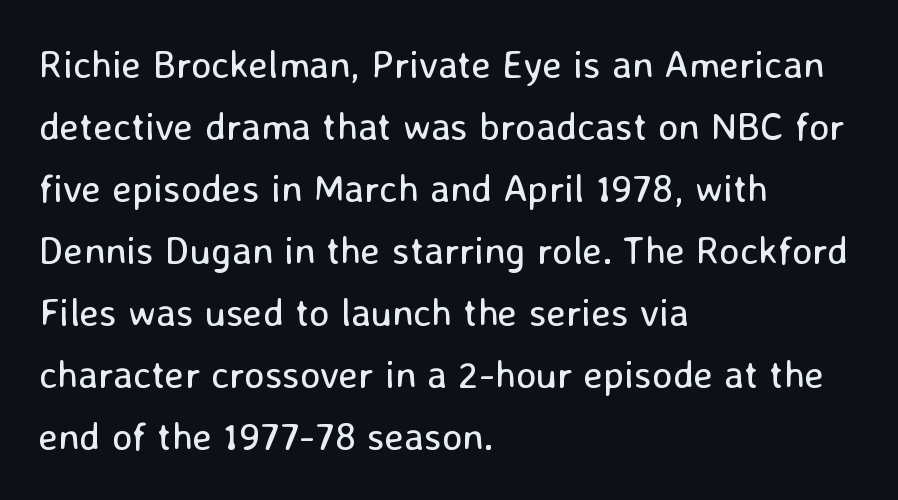
The face used here is a sans, in the tradition of grotesques and geometrics. If you measured baseline to baseline, you'd find a middling distance. Is the letter spacing exaggerated? No — it looks like the ordinary default. The font's upright variant was chosen for this text. Teacher's note: observe the even left margin — that is flush-left alignment. Weight: regular or lighter.
